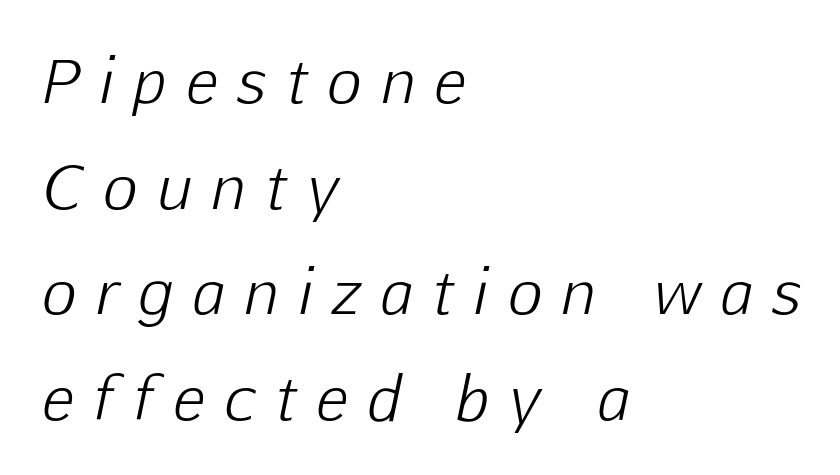
Rendered with sloped, italic letterforms. Inter-character spacing is expanded well beyond the font's built-in metrics. The cut favours lightness, reaching ordinary text weight at its darkest. These lines are rendered in a variable-pitch font. Rule under the text: the space is simply empty. Casual observation: everything's shoved over to the left.
